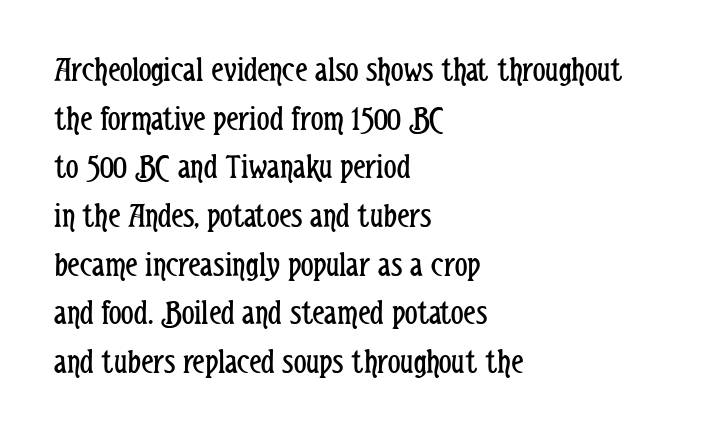
{"serif": "no", "italic": "no", "bold": "no", "weight": "regular", "width": "condensed", "stroke_contrast": "low", "x_height": "medium", "monospaced": "no", "underline": "no", "align": "left", "line_spacing": "normal", "line_spacing_ratio": 1.39, "letter_spacing": "normal", "letter_spacing_em": 0.0, "glyph_px": 35}
